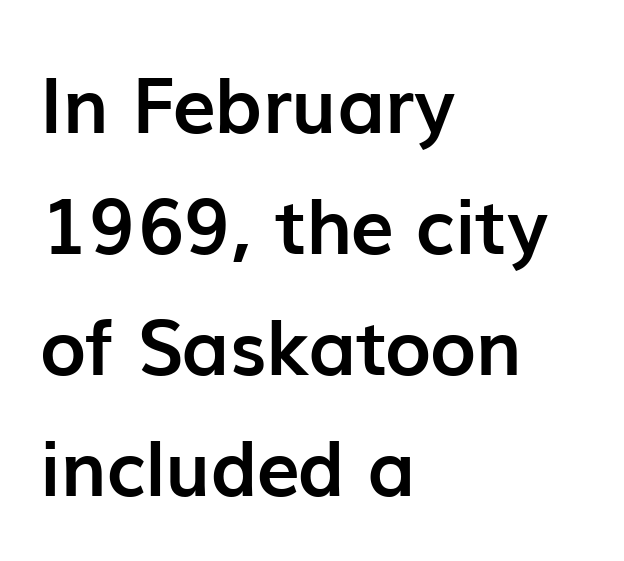
The image shows 77 px semibold sans-serif type, upright; set left-aligned, normal line spacing (1.57x), normal letter spacing, not underlined; low stroke contrast and a medium x-height.
